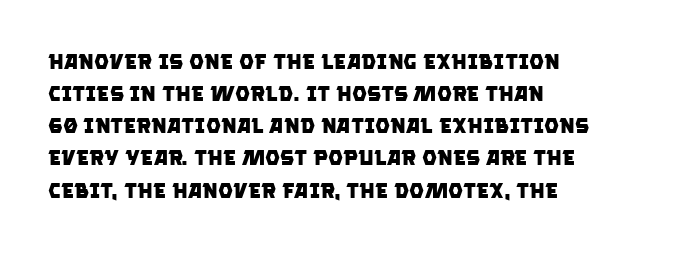
{"bold": "yes", "underline": "no", "align": "left", "line_spacing": "normal", "line_spacing_ratio": 1.53, "letter_spacing": "normal", "letter_spacing_em": 0.0, "glyph_px": 21}
